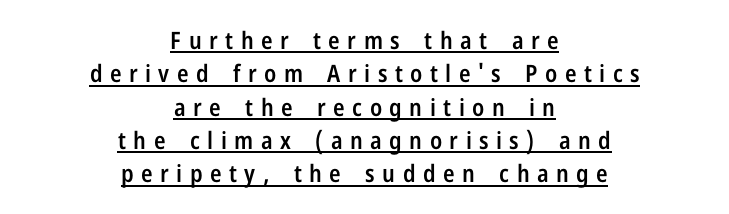
{"italic": "no", "bold": "semi", "underline": "yes", "align": "center", "line_spacing": "normal", "line_spacing_ratio": 1.39, "letter_spacing": "wide", "letter_spacing_em": 0.31, "glyph_px": 24}
